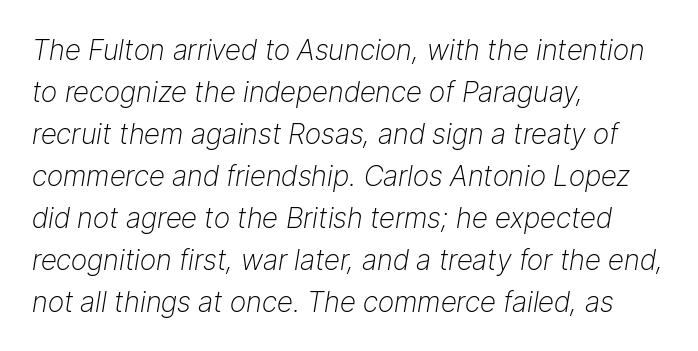
The image shows 28 px light type, italic (leaning right); set left-aligned, normal line spacing (1.5x), normal letter spacing, not underlined; low stroke contrast and a medium x-height.
